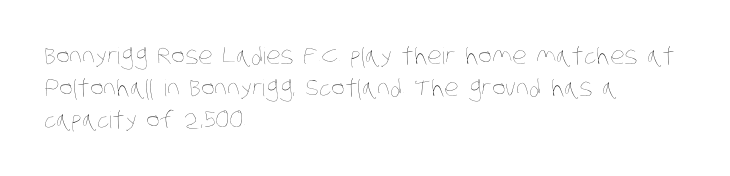
Q: Is the text bold? A: No.
Q: Is the text underlined? A: No.
Q: How is the paragraph aligned? A: Left-aligned.
Q: Is the spacing between letters normal or unusually wide? A: Normal.
Q: Is the spacing between lines tight, normal or loose? A: Normal.
